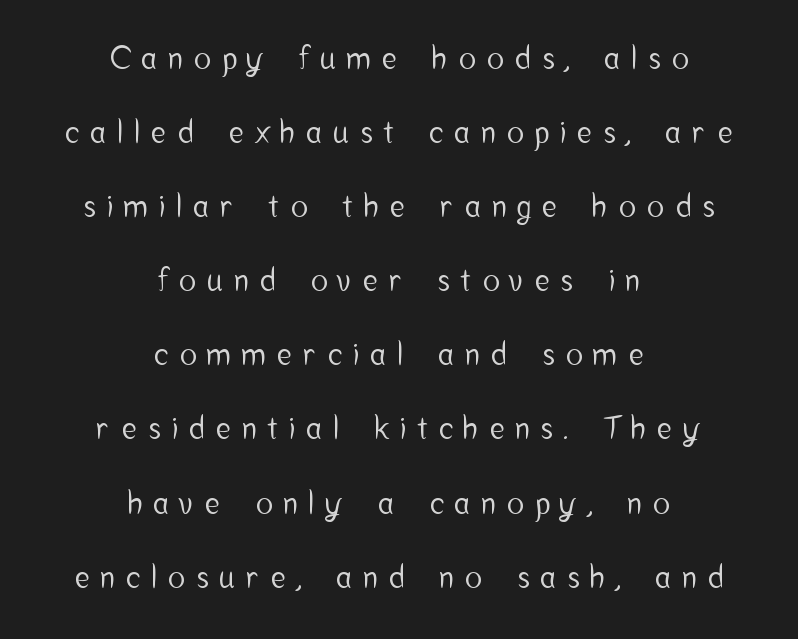
{"serif": "no", "italic": "no", "width": "condensed", "stroke_contrast": "low", "x_height": "medium", "monospaced": "no", "underline": "no", "align": "center", "line_spacing": "loose", "line_spacing_ratio": 2.39, "letter_spacing": "wide", "letter_spacing_em": 0.38, "glyph_px": 31}
